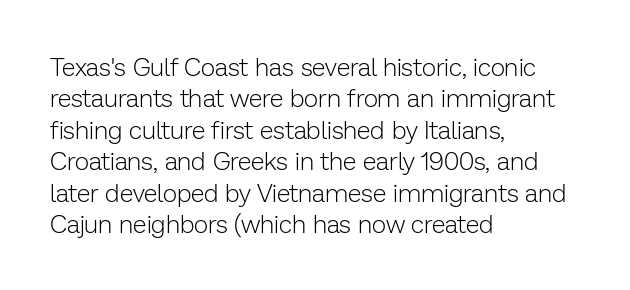
No letter is thick-stroked: the sample isn't bold. This is roman type, the default non-slanted kind. One glance says typical: line gaps are just what's usual. Plain, unruled lines of type. This sample is left-justified, so line endings fall wherever the words run out.
